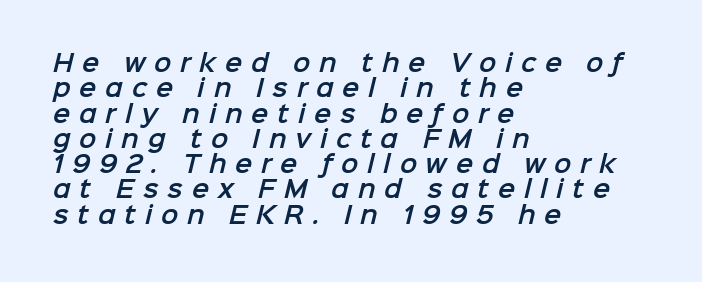
{"underline": "no", "align": "left", "line_spacing": "tight", "line_spacing_ratio": 1.1, "letter_spacing": "wide", "letter_spacing_em": 0.38, "glyph_px": 23}
